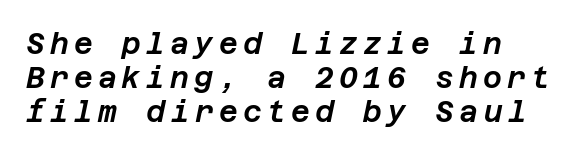
{"italic": "yes", "lean": "right", "slant_degrees": 12, "width": "normal", "stroke_contrast": "low", "x_height": "large", "underline": "no", "align": "left", "line_spacing_ratio": 1.17, "glyph_px": 29}
